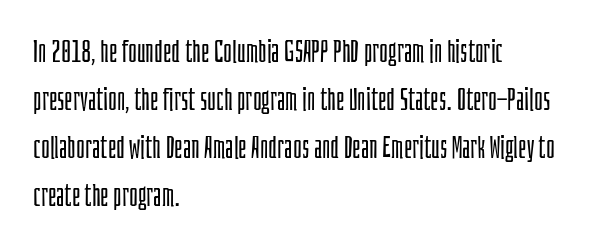
Q: Is the text bold? A: No.
Q: Is the text italic (slanted)? A: No, it is upright.
Q: Is the typeface a serif or a sans-serif typeface? A: Sans-serif.
Q: Is the text underlined? A: No.
Q: How is the paragraph aligned? A: Left-aligned.
Q: Is the spacing between letters normal or unusually wide? A: Normal.
Q: Is the spacing between lines tight, normal or loose? A: Normal.
Q: Width (condensed, normal, or wide)? A: Condensed.
Q: Stroke contrast? A: Low.
Q: x-height? A: Large.
Q: Monospaced? A: No.
